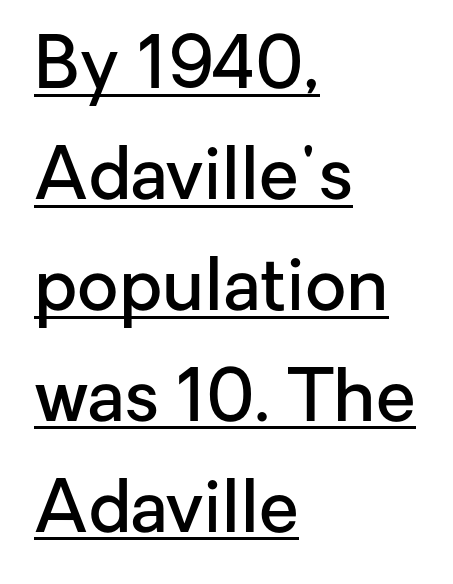
Q: Is the text bold? A: Semi-bold.
Q: Is the text italic (slanted)? A: No, it is upright.
Q: Is the typeface a serif or a sans-serif typeface? A: Sans-serif.
Q: Is the text underlined? A: Yes.
Q: How is the paragraph aligned? A: Left-aligned.
Q: Is the spacing between letters normal or unusually wide? A: Normal.
Q: Is the spacing between lines tight, normal or loose? A: Normal.
Q: Width (condensed, normal, or wide)? A: Normal.
Q: Stroke contrast? A: Low.
Q: x-height? A: Medium.
Q: Monospaced? A: No.
